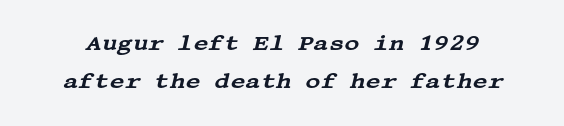
Plain, unruled lines of type. The axis of the letterforms is tilted away from vertical. Observe the ordinary spacing: letters are neighbours, not strangers.
